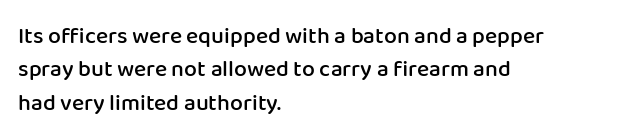
The image shows 23 px text type, upright; set left-aligned, normal line spacing (1.45x), normal letter spacing, not underlined.
